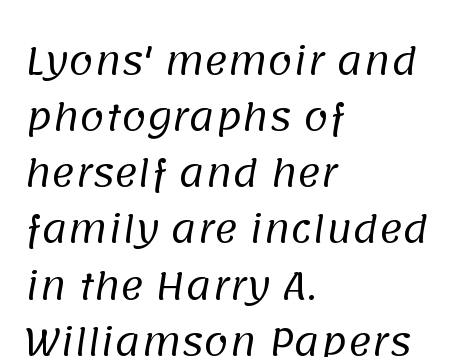
Q: Is the text bold? A: No.
Q: Is the typeface a serif or a sans-serif typeface? A: Sans-serif.
Q: Is the text underlined? A: No.
Q: How is the paragraph aligned? A: Left-aligned.
Q: Is the spacing between letters normal or unusually wide? A: Normal.
Q: Is the spacing between lines tight, normal or loose? A: Normal.
Q: Width (condensed, normal, or wide)? A: Normal.
Q: Stroke contrast? A: Low.
Q: x-height? A: Large.
Q: Monospaced? A: No.
